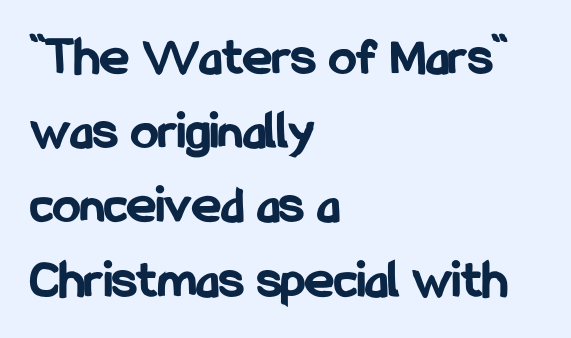
{"serif": "no", "italic": "no", "bold": "yes", "weight": "bold", "width": "condensed", "stroke_contrast": "low", "x_height": "medium", "monospaced": "no", "underline": "no", "align": "left", "line_spacing": "normal", "line_spacing_ratio": 1.35, "letter_spacing": "normal", "letter_spacing_em": 0.0, "glyph_px": 55}
